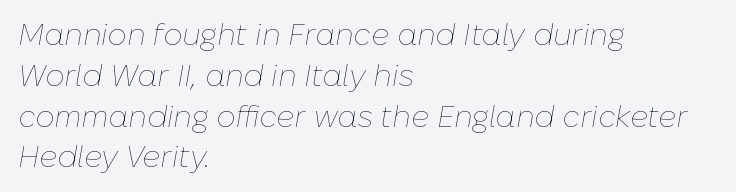
Descenders are the only things crossing below the line. Alignment: flush left. Does the lettering tilt? It does — this is italic. Here the designer chose a conventional face with non-uniform glyph widths. Does the leading feel generous? No, just average.
